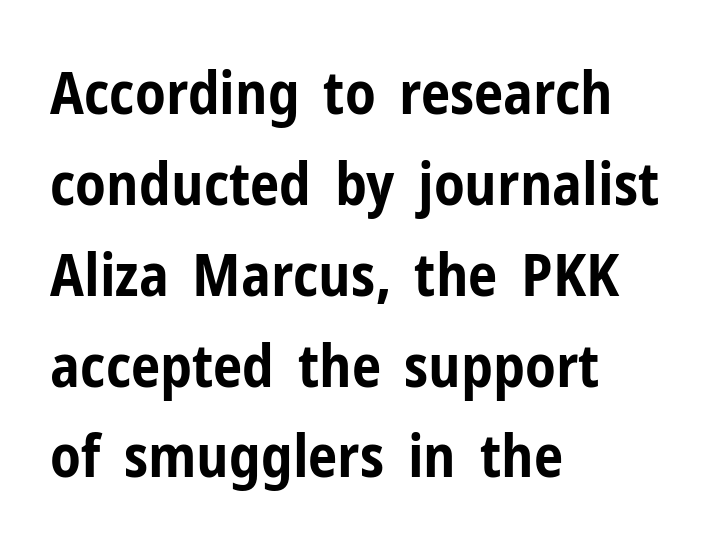
Q: Is the text bold? A: Yes.
Q: Is the text italic (slanted)? A: No, it is upright.
Q: Is the typeface a serif or a sans-serif typeface? A: Sans-serif.
Q: Is the text underlined? A: No.
Q: How is the paragraph aligned? A: Left-aligned.
Q: Is the spacing between letters normal or unusually wide? A: Normal.
Q: Is the spacing between lines tight, normal or loose? A: Normal.
Q: Width (condensed, normal, or wide)? A: Condensed.
Q: Stroke contrast? A: Low.
Q: x-height? A: Medium.
Q: Monospaced? A: No.
